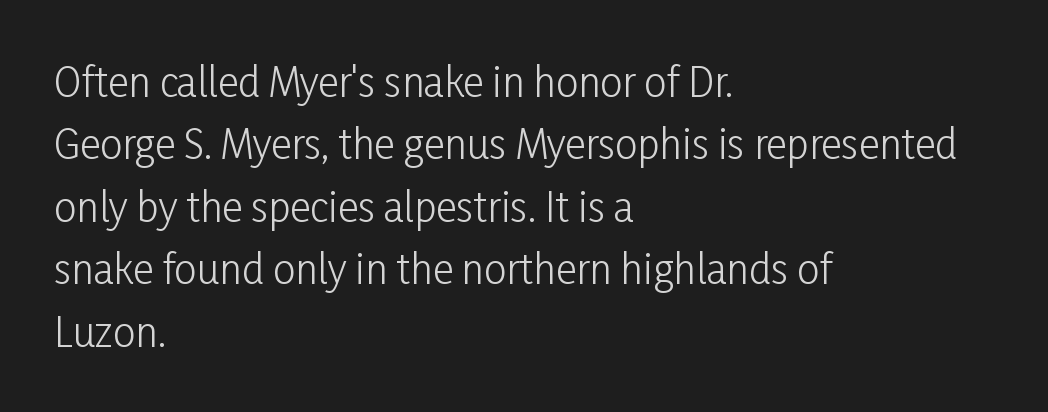
The image shows 40 px light, condensed sans-serif type, upright; set left-aligned, normal line spacing (1.56x), normal letter spacing, not underlined; low stroke contrast and a medium x-height.
